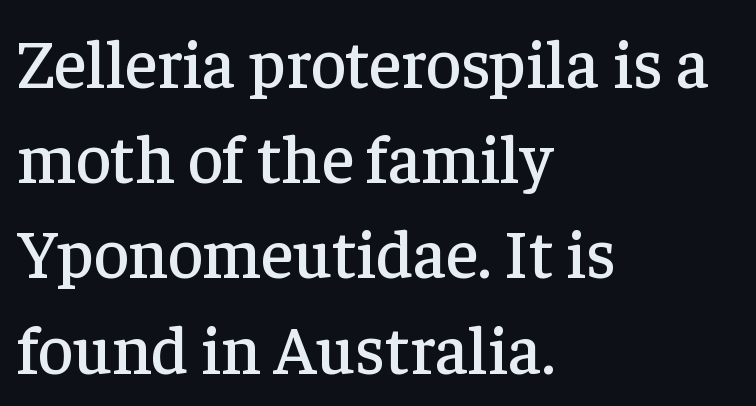
Q: Is the text italic (slanted)? A: No, it is upright.
Q: Is the typeface a serif or a sans-serif typeface? A: Serif.
Q: Is the text underlined? A: No.
Q: How is the paragraph aligned? A: Left-aligned.
Q: Is the spacing between letters normal or unusually wide? A: Normal.
Q: Is the spacing between lines tight, normal or loose? A: Normal.
Q: Width (condensed, normal, or wide)? A: Normal.
Q: Stroke contrast? A: Low.
Q: x-height? A: Medium.
Q: Monospaced? A: No.
